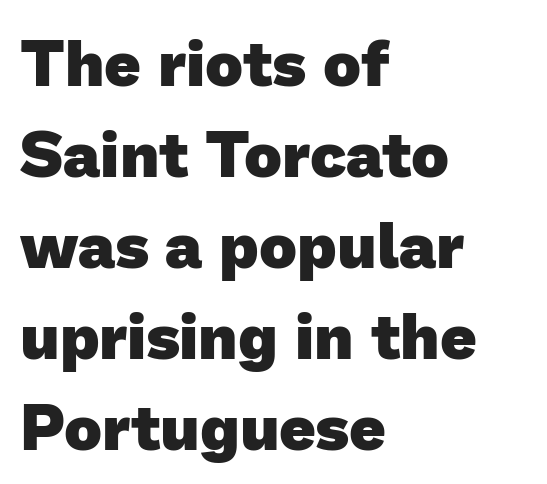
The image shows 64 px heavy sans-serif type; set left-aligned, normal line spacing (1.42x), normal letter spacing, not underlined; low stroke contrast and a medium x-height.
